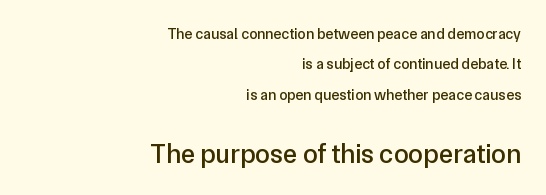
Q: Is the text italic (slanted)? A: No, it is upright.
Q: Is the text underlined? A: No.
Q: How is the paragraph aligned? A: Right-aligned.
Q: Is the spacing between letters normal or unusually wide? A: Normal.
Q: Is the spacing between lines tight, normal or loose? A: Loose.
Q: Which block of text is set in a larger size, the first (top) or the second (bottom)? A: The second (bottom) one.
